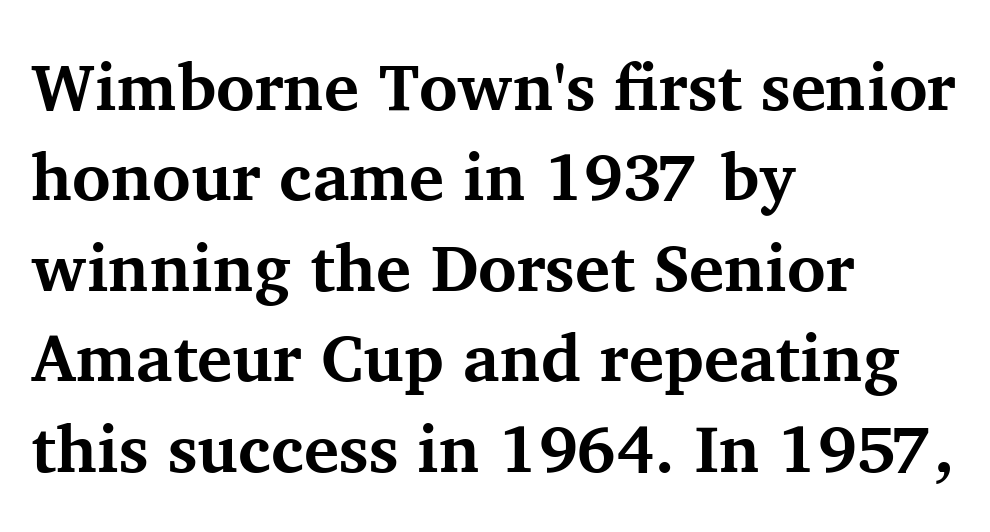
Q: Is the text bold? A: Yes.
Q: Is the text italic (slanted)? A: No, it is upright.
Q: Is the typeface a serif or a sans-serif typeface? A: Serif.
Q: Is the text underlined? A: No.
Q: How is the paragraph aligned? A: Left-aligned.
Q: Is the spacing between letters normal or unusually wide? A: Normal.
Q: Is the spacing between lines tight, normal or loose? A: Normal.
Q: Width (condensed, normal, or wide)? A: Normal.
Q: Stroke contrast? A: Medium.
Q: x-height? A: Medium.
Q: Monospaced? A: No.
